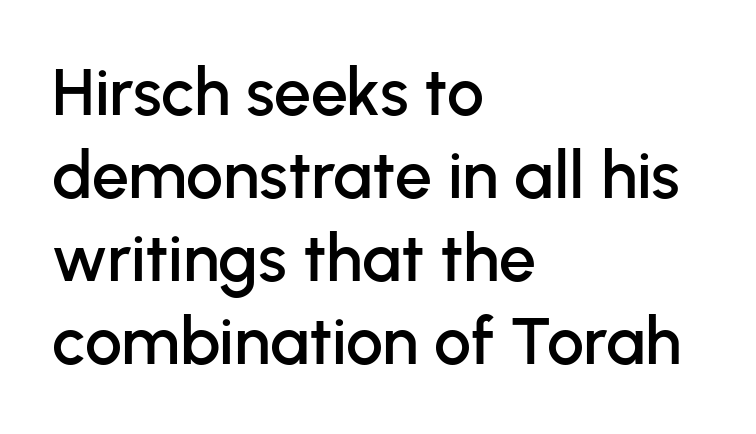
Q: Is the text italic (slanted)? A: No, it is upright.
Q: Is the typeface a serif or a sans-serif typeface? A: Sans-serif.
Q: Is the text underlined? A: No.
Q: How is the paragraph aligned? A: Left-aligned.
Q: Is the spacing between letters normal or unusually wide? A: Normal.
Q: Is the spacing between lines tight, normal or loose? A: Normal.
Q: Width (condensed, normal, or wide)? A: Normal.
Q: Stroke contrast? A: Low.
Q: x-height? A: Medium.
Q: Monospaced? A: No.
